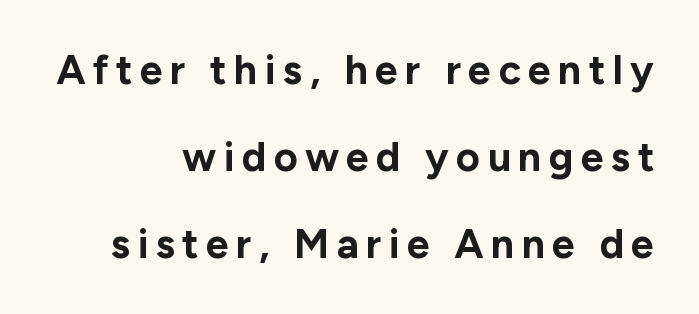
The image shows 41 px bold sans-serif type, upright; set right-aligned, loose line spacing (2.12x), not underlined; low stroke contrast and a medium x-height.
